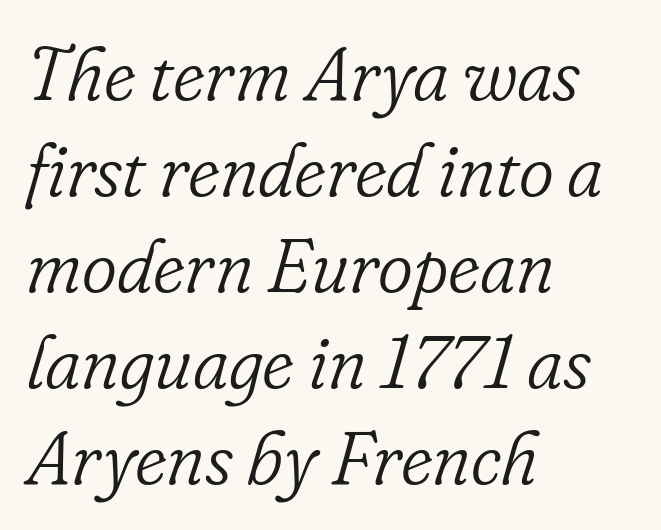
Ink coverage per letter is moderate at most. Observe the ordinary spacing: letters are neighbours, not strangers. The lettering tilts uniformly, giving the passage an italic look. Glance below the letters and you will spot only blank space.
